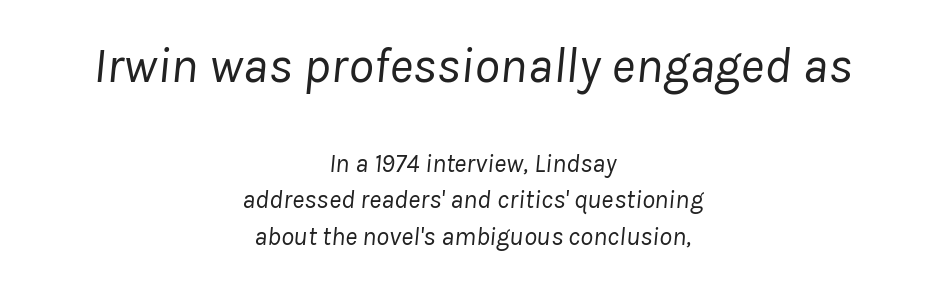
The image shows 51 px regular-weight type, italic (leaning right); set centered, normal line spacing (1.41x), normal letter spacing, not underlined; the first (top) block is 1.96x larger; low stroke contrast and a medium x-height.
